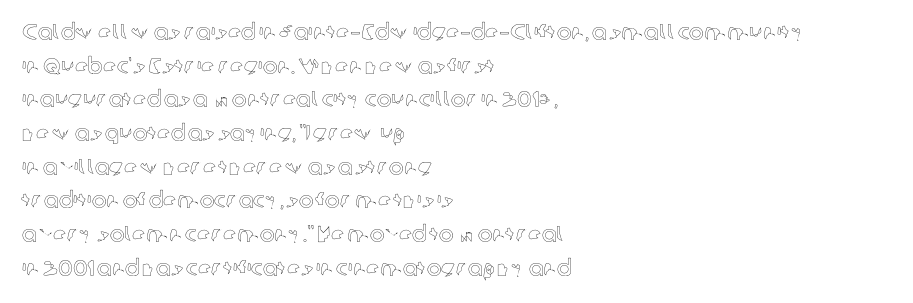
The image shows 22 px text type, upright; set left-aligned, normal line spacing (1.53x), normal letter spacing, not underlined.
